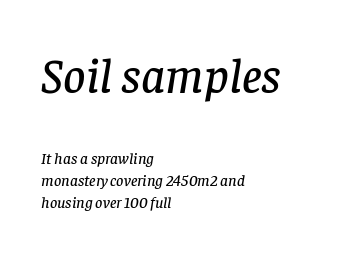
{"serif": "yes", "italic": "yes", "lean": "right", "slant_degrees": 8, "width": "normal", "stroke_contrast": "low", "x_height": "large", "monospaced": "no", "underline": "no", "align": "left", "line_spacing": "normal", "line_spacing_ratio": 1.37, "letter_spacing": "normal", "letter_spacing_em": 0.0, "larger_block": "first", "size_ratio": 3.06, "glyph_px": 49}
